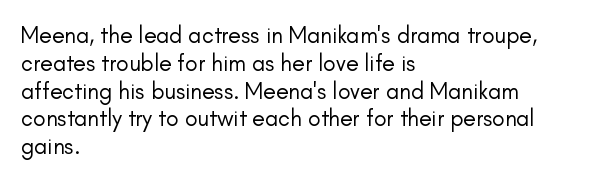
Italic: no, the glyphs are upright roman. Typeset ragged right — the left edge is the straight one. The gaps between neighbouring characters are ordinary and unremarkable. No letter is thick-stroked: the sample isn't bold. Lines of text with bare space underneath.
